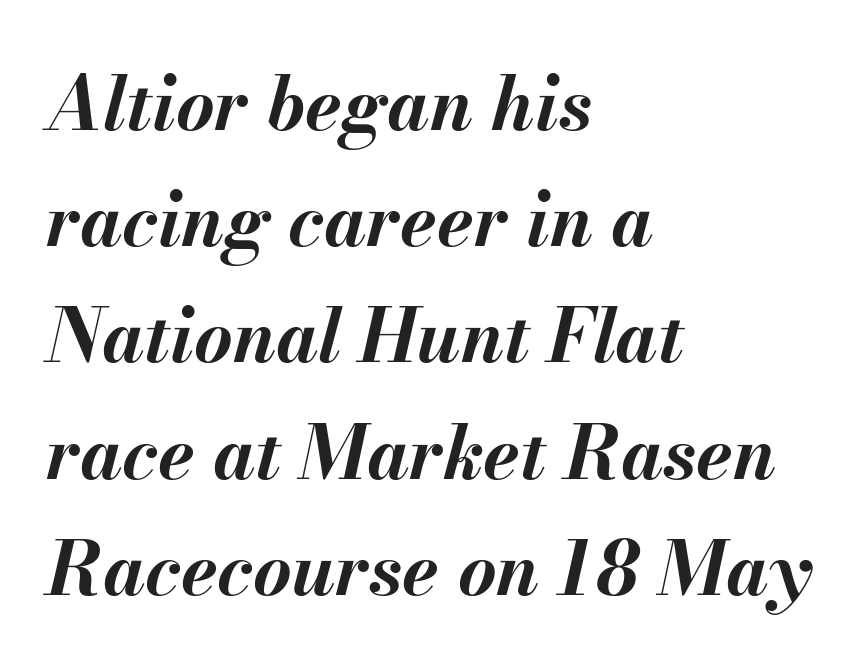
The image shows 74 px bold type, italic (leaning right); set left-aligned, normal line spacing (1.57x), normal letter spacing, not underlined; medium stroke contrast and a small x-height.
